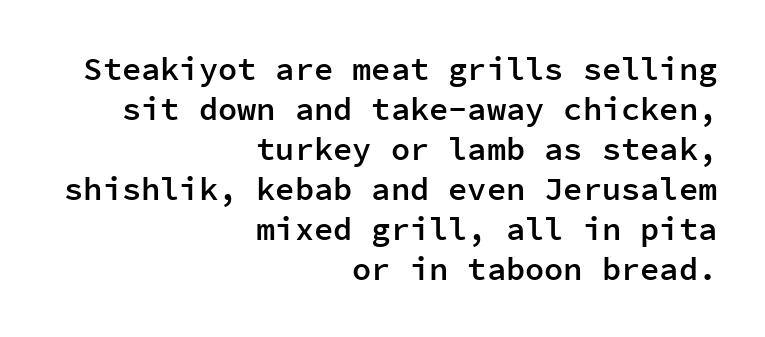
{"serif": "no", "italic": "no", "bold": "semi", "weight": "semibold", "width": "normal", "stroke_contrast": "low", "x_height": "medium", "monospaced": "yes", "underline": "no", "align": "right", "line_spacing": "normal", "line_spacing_ratio": 1.25, "letter_spacing": "normal", "letter_spacing_em": 0.0, "glyph_px": 32}
